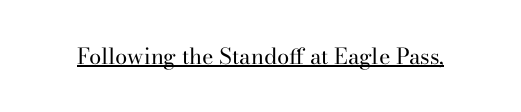
The image shows 22 px text type, upright; set normal letter spacing, underlined.
